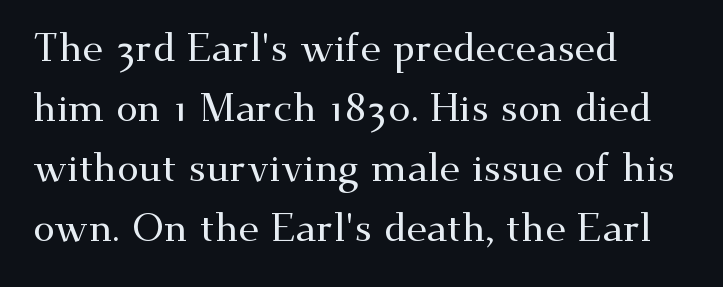
The image shows 39 px wide serif type, upright; set left-aligned, normal line spacing (1.54x), normal letter spacing, not underlined; medium stroke contrast and a small x-height.
